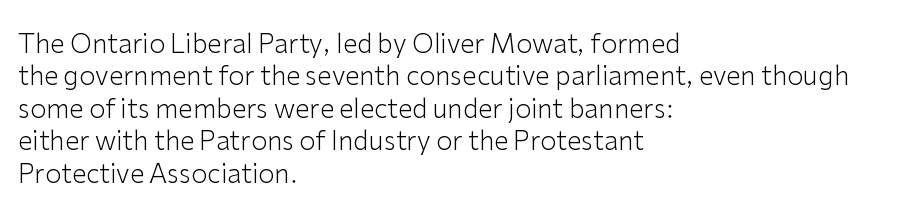
Q: Is the text bold? A: No.
Q: Is the text italic (slanted)? A: No, it is upright.
Q: Is the text underlined? A: No.
Q: How is the paragraph aligned? A: Left-aligned.
Q: Is the spacing between letters normal or unusually wide? A: Normal.
Q: Is the spacing between lines tight, normal or loose? A: Normal.
